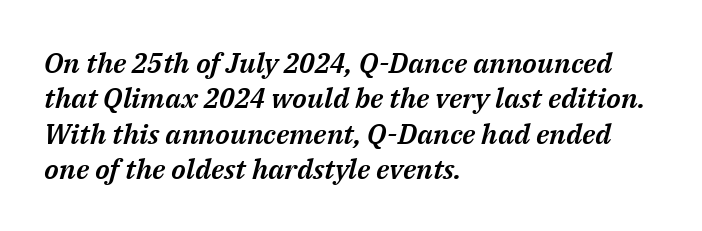
Is there much room between lines? A standard amount, neither cramped nor airy. In terms of letterspacing, this is plain default setting. Each letter keeps its own natural width here, so spacing adapts to shape. Honestly, there is no underline to notice here at all. A student would call this left alignment; a typographer would say flush left, rag right. The text carries the slant typical of an italic or oblique font.
